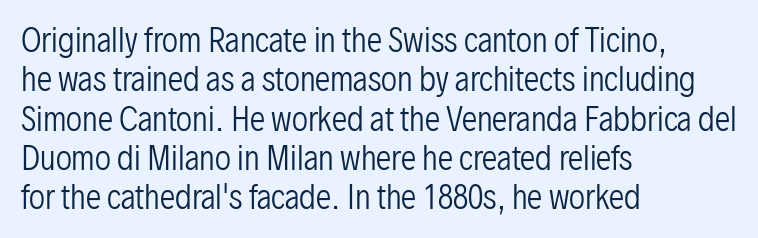
{"serif": "no", "italic": "no", "bold": "no", "weight": "regular", "width": "condensed", "stroke_contrast": "low", "x_height": "medium", "monospaced": "no", "underline": "no", "align": "left", "line_spacing": "normal", "line_spacing_ratio": 1.27, "letter_spacing": "normal", "letter_spacing_em": 0.0, "glyph_px": 31}
